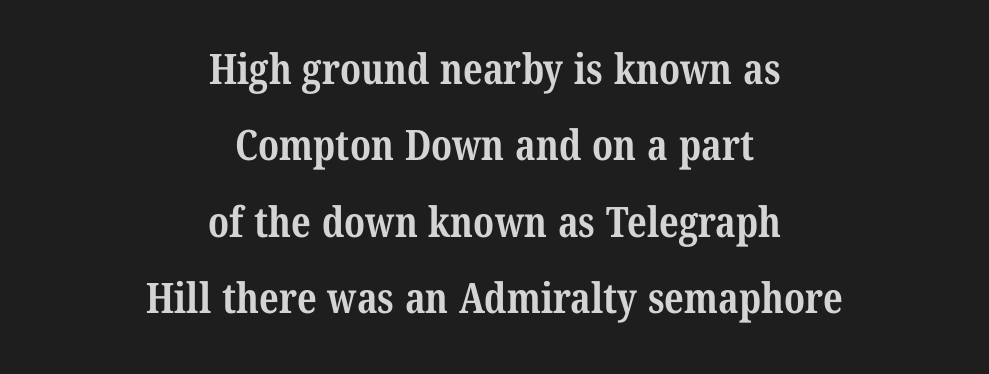
Lines of text with bare space underneath. Horizontal alignment here is central, giving a formal, balanced look. The passage shown is emphatically bold. Letterform terminals end in serifs throughout the passage. The tracking reads as untouched default to a designer's eye.
